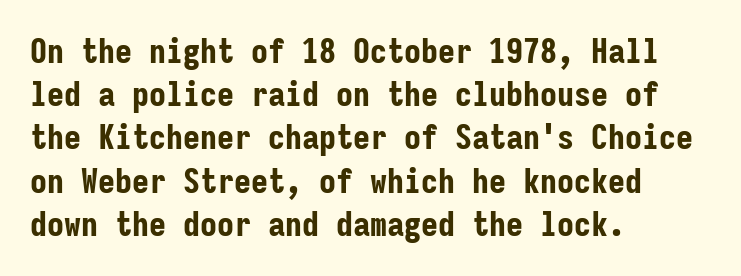
The image shows 34 px bold, condensed sans-serif type, upright, monospaced; set left-aligned, normal line spacing (1.27x), normal letter spacing, not underlined; low stroke contrast and a medium x-height.
